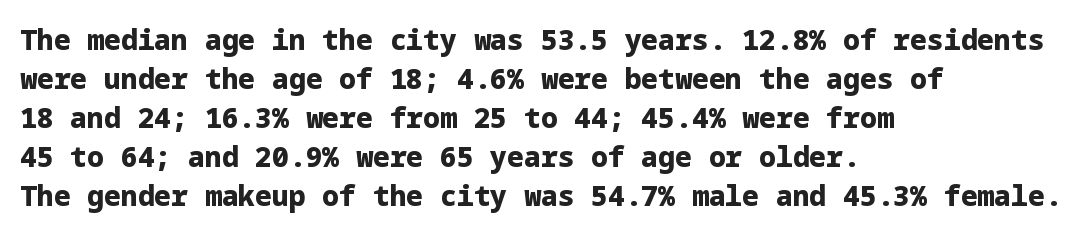
The image shows 28 px heavy sans-serif type, upright; set left-aligned, normal line spacing (1.39x), normal letter spacing, not underlined; low stroke contrast and a medium x-height.
